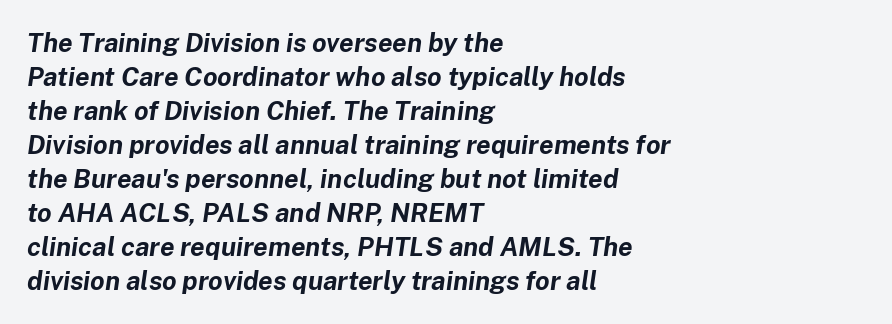
The image shows 26 px bold type, italic (leaning right); set left-aligned, normal line spacing (1.31x), normal letter spacing, not underlined.
